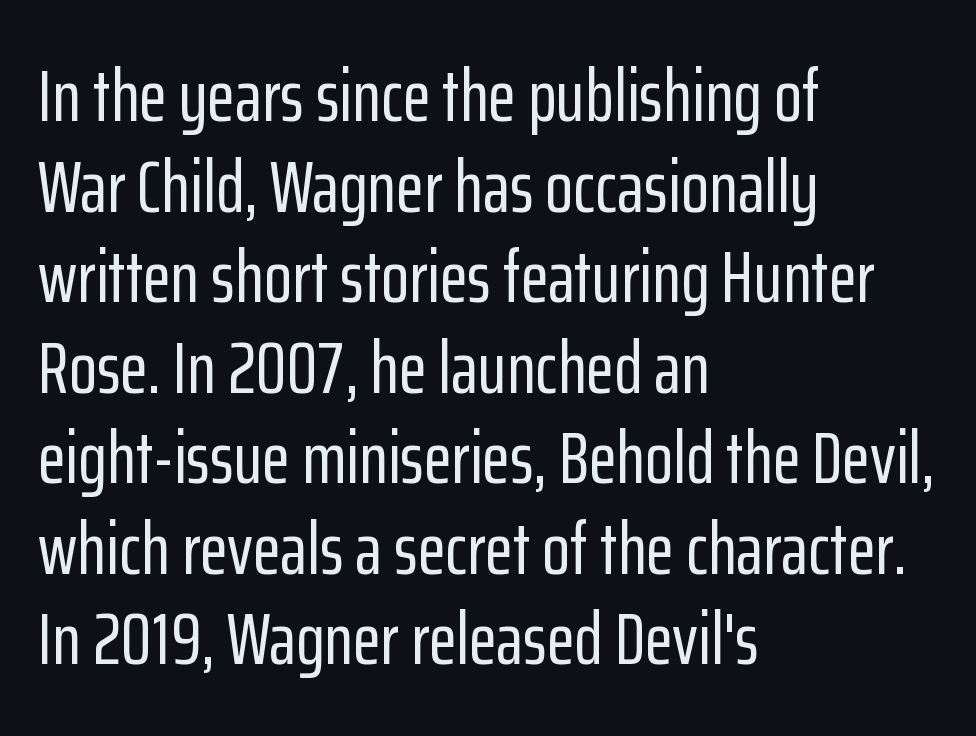
The image shows 73 px condensed sans-serif type, upright; set left-aligned, line spacing 1.24x, normal letter spacing, not underlined; low stroke contrast and a medium x-height.
